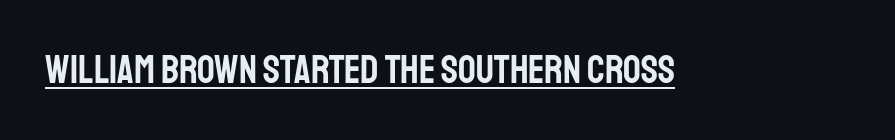
{"serif": "no", "italic": "no", "width": "condensed", "stroke_contrast": "low", "x_height": "large", "monospaced": "no", "underline": "yes", "letter_spacing": "normal", "letter_spacing_em": 0.0, "glyph_px": 39}
